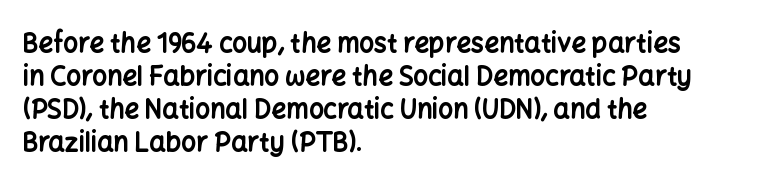
The image shows 26 px bold type, upright; set left-aligned, normal line spacing (1.27x), normal letter spacing, not underlined.
